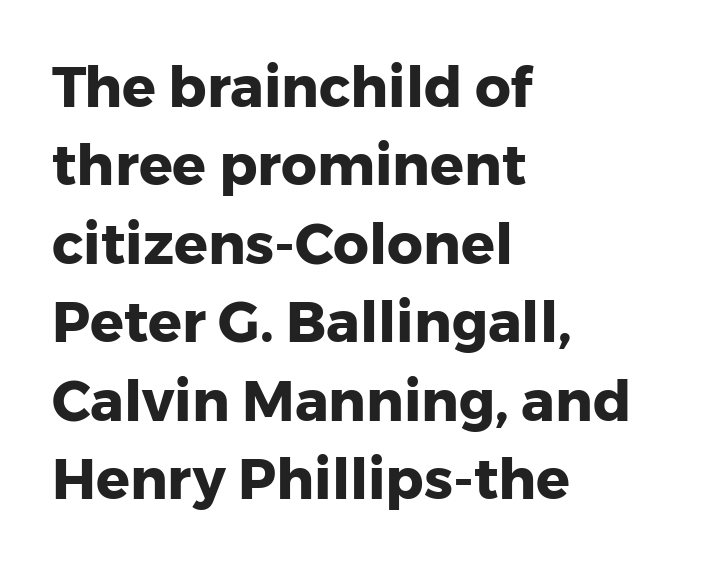
The image shows 56 px heavy sans-serif type, upright; set left-aligned, normal line spacing (1.4x), normal letter spacing, not underlined; low stroke contrast and a medium x-height.
